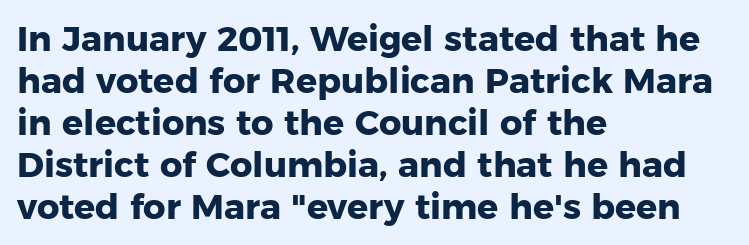
Q: Is the text bold? A: Yes.
Q: Is the text italic (slanted)? A: No, it is upright.
Q: Is the typeface a serif or a sans-serif typeface? A: Sans-serif.
Q: Is the text underlined? A: No.
Q: How is the paragraph aligned? A: Left-aligned.
Q: Is the spacing between letters normal or unusually wide? A: Normal.
Q: Width (condensed, normal, or wide)? A: Normal.
Q: Stroke contrast? A: Low.
Q: x-height? A: Medium.
Q: Monospaced? A: No.
